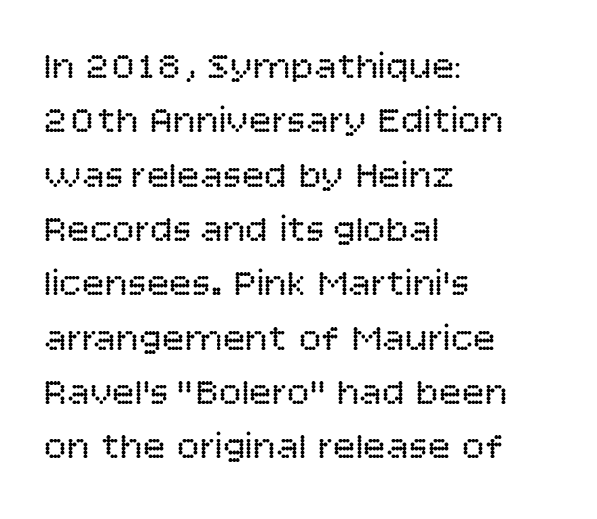
Q: Is the text bold? A: No.
Q: Is the text italic (slanted)? A: No, it is upright.
Q: Is the typeface a serif or a sans-serif typeface? A: Sans-serif.
Q: Is the text underlined? A: No.
Q: How is the paragraph aligned? A: Left-aligned.
Q: Is the spacing between letters normal or unusually wide? A: Normal.
Q: Is the spacing between lines tight, normal or loose? A: Normal.
Q: Width (condensed, normal, or wide)? A: Normal.
Q: Stroke contrast? A: Low.
Q: x-height? A: Large.
Q: Monospaced? A: No.
